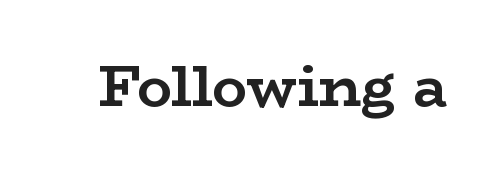
{"serif": "yes", "italic": "no", "bold": "yes", "weight": "semibold", "width": "wide", "stroke_contrast": "low", "x_height": "medium", "monospaced": "no", "underline": "no", "letter_spacing": "normal", "letter_spacing_em": 0.0, "glyph_px": 58}
